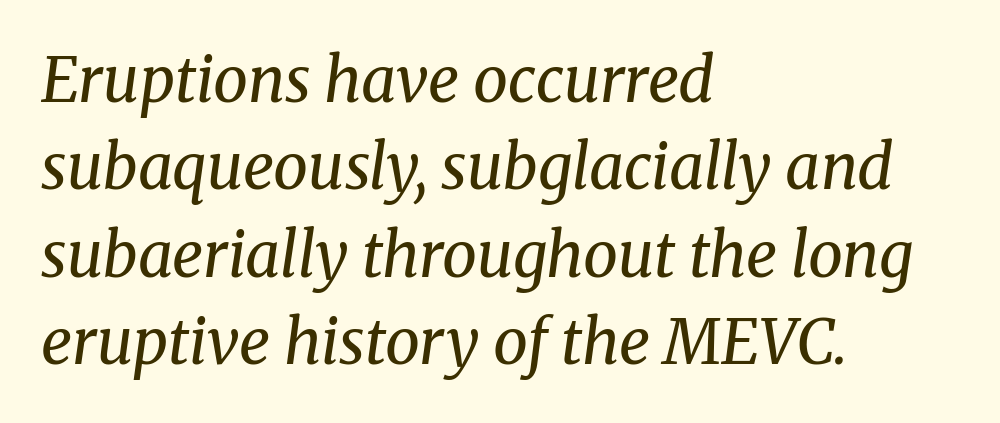
{"serif": "yes", "italic": "yes", "lean": "right", "slant_degrees": 8, "bold": "no", "weight": "regular", "width": "normal", "stroke_contrast": "medium", "x_height": "medium", "monospaced": "no", "underline": "no", "align": "left", "line_spacing": "normal", "line_spacing_ratio": 1.41, "letter_spacing": "normal", "letter_spacing_em": 0.0, "glyph_px": 62}
